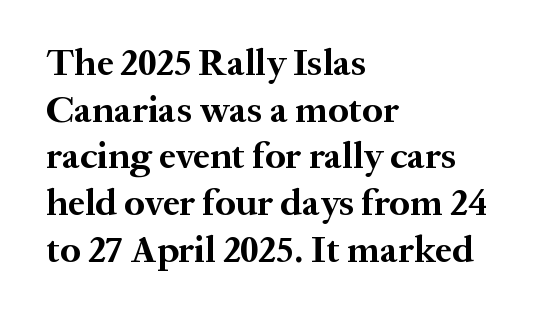
{"serif": "yes", "italic": "no", "bold": "yes", "weight": "bold", "width": "normal", "stroke_contrast": "medium", "x_height": "medium", "monospaced": "no", "underline": "no", "align": "left", "line_spacing_ratio": 1.23, "letter_spacing": "normal", "letter_spacing_em": 0.0, "glyph_px": 38}
